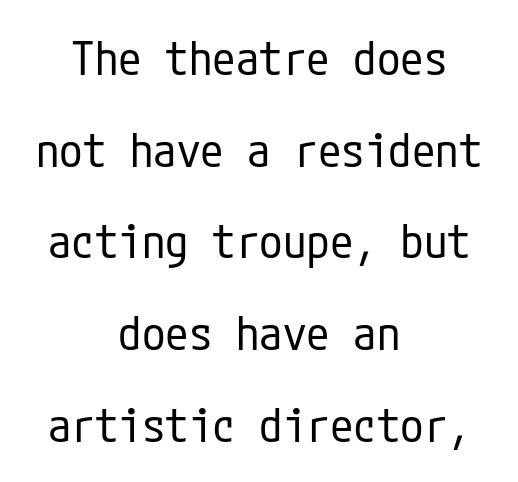
{"serif": "no", "italic": "no", "bold": "no", "weight": "regular", "width": "condensed", "stroke_contrast": "low", "x_height": "medium", "underline": "no", "align": "center", "line_spacing": "loose", "line_spacing_ratio": 1.95, "letter_spacing": "normal", "letter_spacing_em": 0.0, "glyph_px": 47}
